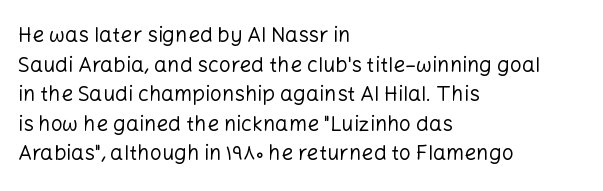
The image shows 21 px text type, upright; set left-aligned, normal line spacing (1.41x), normal letter spacing, not underlined.
